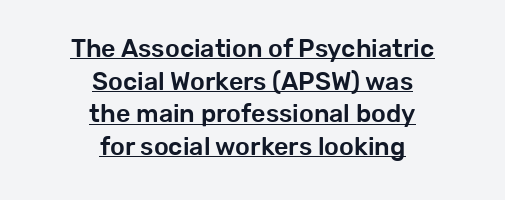
Casual observation: everything's sitting right in the middle. No extra tracking has been applied to these lines. The words here are underlined. Evenly set lines give the paragraph a standard silhouette. The axis of the letterforms is exactly vertical.
